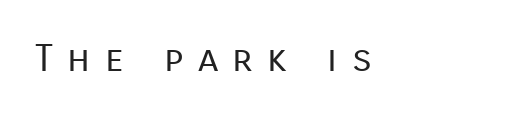
Letter spacing: wide. Characters remain perfectly vertical along every line. The setting favours the left margin, as ordinary paragraphs usually do. Varying glyph widths throughout — classic text-font behaviour.
